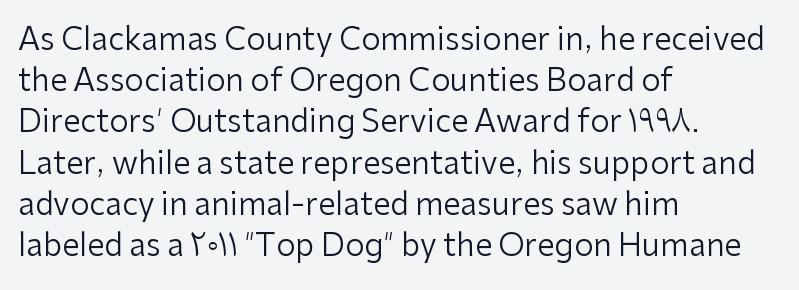
The image shows 31 px regular-weight sans-serif type, upright; set left-aligned, normal line spacing (1.33x), normal letter spacing, not underlined; low stroke contrast and a medium x-height.
